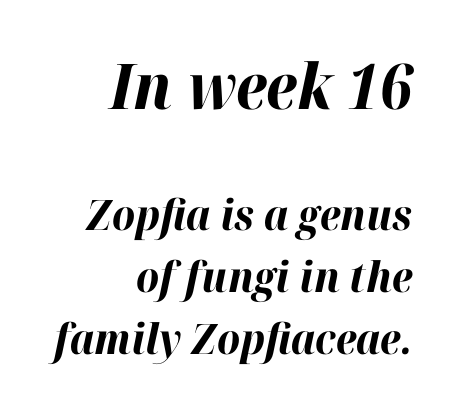
{"italic": "yes", "lean": "right", "slant_degrees": 12, "bold": "yes", "weight": "bold", "width": "normal", "stroke_contrast": "high", "x_height": "medium", "monospaced": "no", "underline": "no", "align": "right", "line_spacing": "normal", "line_spacing_ratio": 1.48, "letter_spacing": "normal", "letter_spacing_em": 0.0, "larger_block": "first", "size_ratio": 1.5, "glyph_px": 63}
